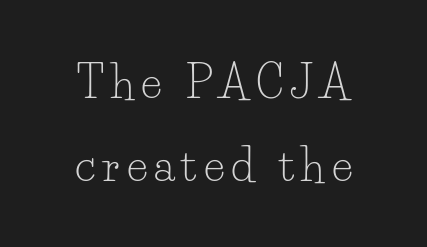
Vertical strokes here are truly vertical. Is this a heavy cut? Hardly; it is regular or lighter. Type style note: has serifs. The rendering uses natural spacing where letterforms have individual widths. Unmarked baselines from the first word to the last.
